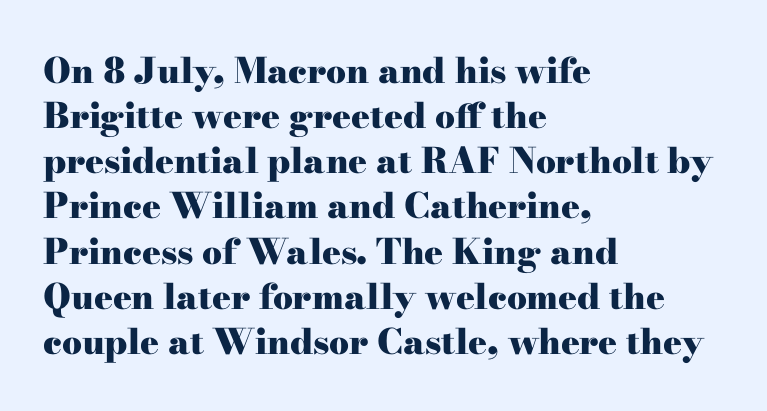
{"serif": "yes", "italic": "no", "bold": "yes", "weight": "heavy", "width": "wide", "stroke_contrast": "high", "x_height": "small", "monospaced": "no", "underline": "no", "align": "left", "line_spacing": "normal", "line_spacing_ratio": 1.29, "letter_spacing": "normal", "letter_spacing_em": 0.0, "glyph_px": 35}
